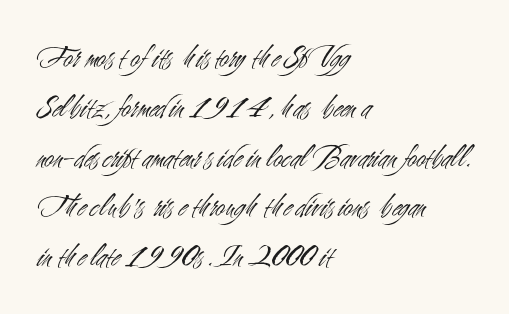
{"serif": "no", "bold": "no", "weight": "light", "width": "condensed", "stroke_contrast": "medium", "x_height": "small", "monospaced": "no", "underline": "no", "align": "left", "line_spacing": "normal", "line_spacing_ratio": 1.51, "letter_spacing": "normal", "letter_spacing_em": 0.0, "glyph_px": 33}
